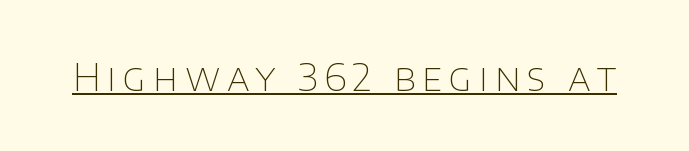
Decoration check: the copy is underlined. The typeface chosen for these lines omits serifs. Is this a fixed-width face? No — the glyphs have proportional, varying widths. The weight tops out at a normal text grade. Every stem runs plumb, perpendicular to the baseline.
